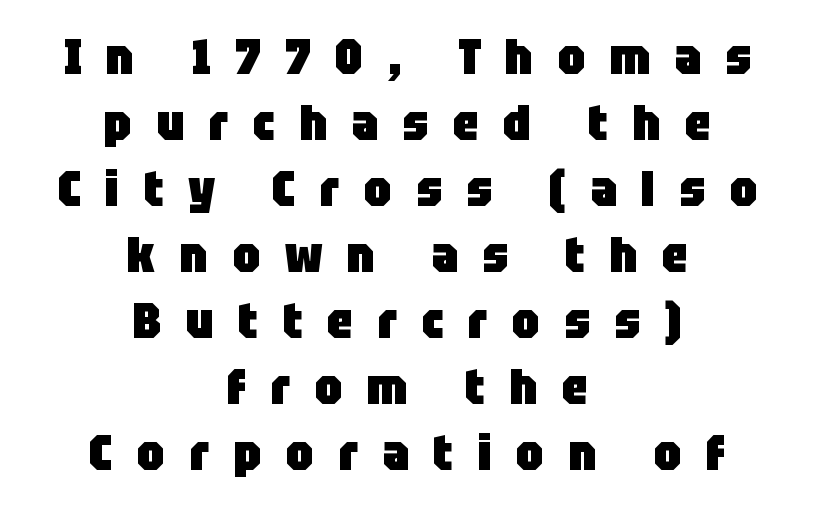
{"serif": "no", "italic": "no", "bold": "yes", "weight": "heavy", "width": "condensed", "stroke_contrast": "low", "x_height": "large", "monospaced": "no", "underline": "no", "align": "center", "line_spacing": "normal", "line_spacing_ratio": 1.32, "letter_spacing": "wide", "letter_spacing_em": 0.49, "glyph_px": 50}
